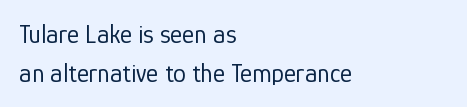
{"italic": "no", "bold": "no", "underline": "no", "align": "left", "line_spacing": "normal", "line_spacing_ratio": 1.49, "letter_spacing": "normal", "letter_spacing_em": 0.0, "glyph_px": 26}
